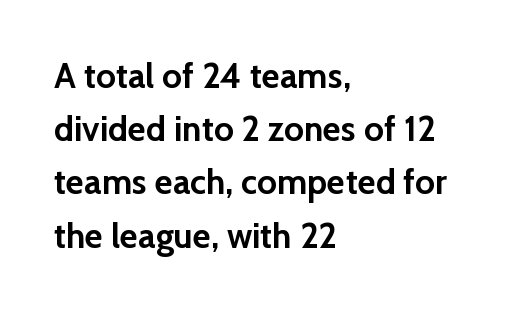
The image shows 35 px semibold sans-serif type, upright; set left-aligned, normal line spacing (1.52x), normal letter spacing, not underlined; low stroke contrast and a medium x-height.
